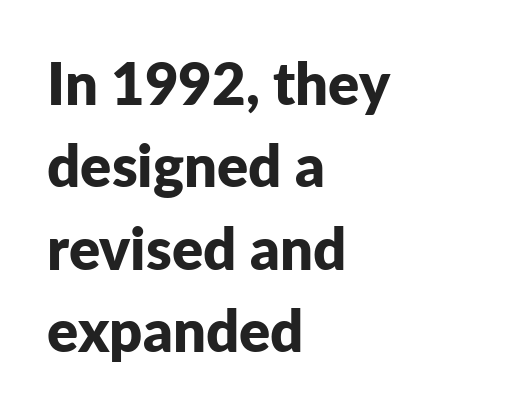
I'd call this a sans setting — the letters go barefoot. Characters follow at the spacing the type designer built in. I'd describe the lettering as bold — thick and assertive. Every row of glyphs begins at an identical x-position on the left.
